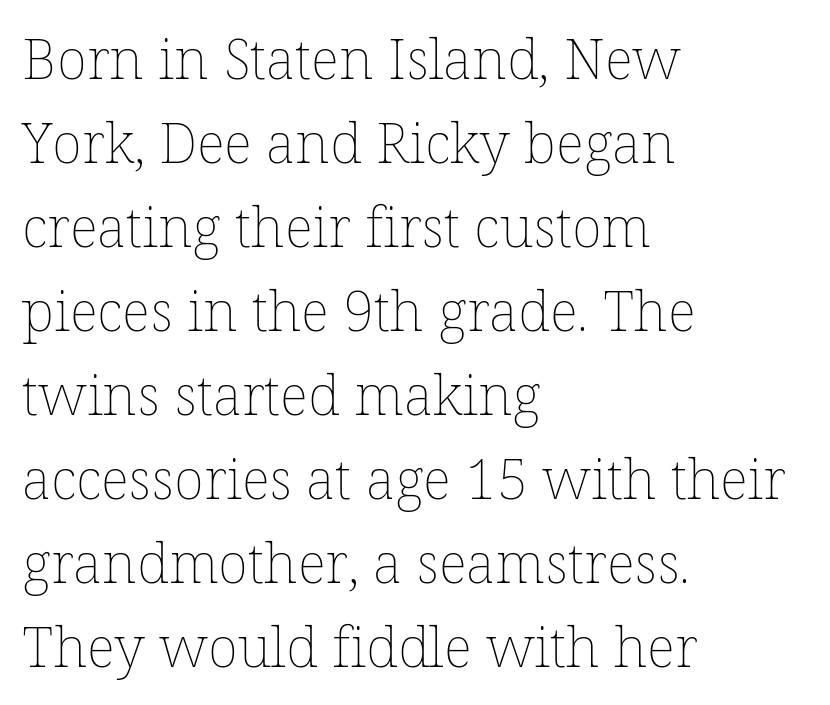
Q: Is the text bold? A: No.
Q: Is the text italic (slanted)? A: No, it is upright.
Q: Is the text underlined? A: No.
Q: How is the paragraph aligned? A: Left-aligned.
Q: Is the spacing between letters normal or unusually wide? A: Normal.
Q: Is the spacing between lines tight, normal or loose? A: Normal.
Q: Width (condensed, normal, or wide)? A: Normal.
Q: Stroke contrast? A: Low.
Q: x-height? A: Medium.
Q: Monospaced? A: No.
